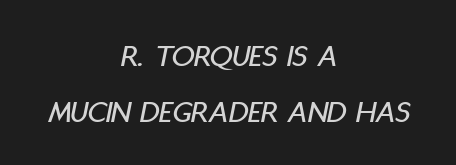
{"italic": "yes", "lean": "right", "slant_degrees": 11, "width": "condensed", "stroke_contrast": "low", "x_height": "large", "monospaced": "no", "underline": "no", "align": "center", "line_spacing_ratio": 1.75, "letter_spacing": "normal", "letter_spacing_em": 0.0, "glyph_px": 32}
